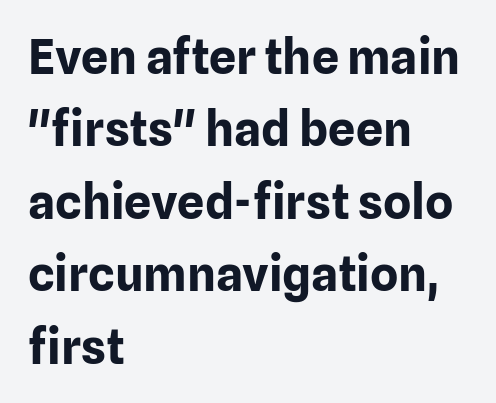
The image shows 48 px bold sans-serif type, upright; set left-aligned, normal line spacing (1.51x), normal letter spacing, not underlined; low stroke contrast and a medium x-height.
